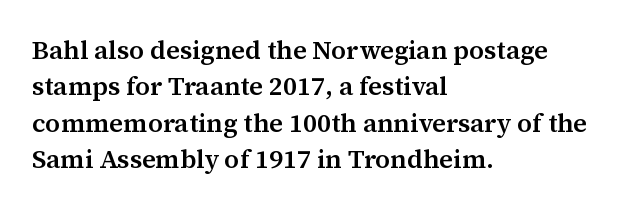
Each glyph is drawn with semibold strokes, heavier than normal yet not fully bold. Each word holds together tightly as a unit, with standard inter-letter gaps. These lines sit exactly where default settings would place them. Every row of glyphs begins at an identical x-position on the left.
